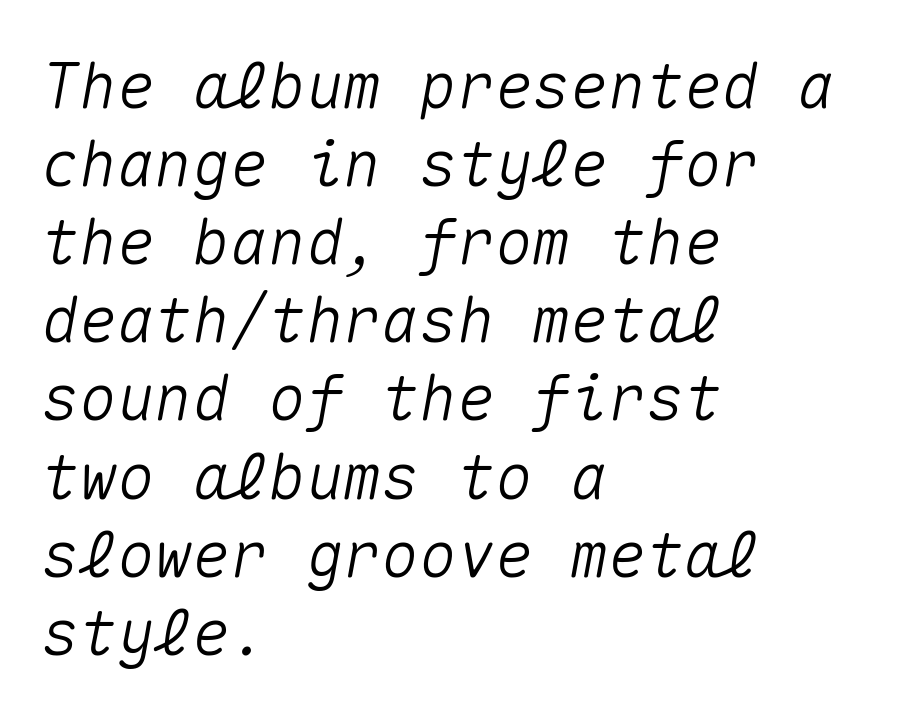
Compared with a centered layout, this one pins lines to the left instead. It's the slanting kind of type. Do the characters align in a grid? Yes, the font is monospaced. Honestly, there is no underline to notice here at all. The face used here is rendered with its standard letterfit.
